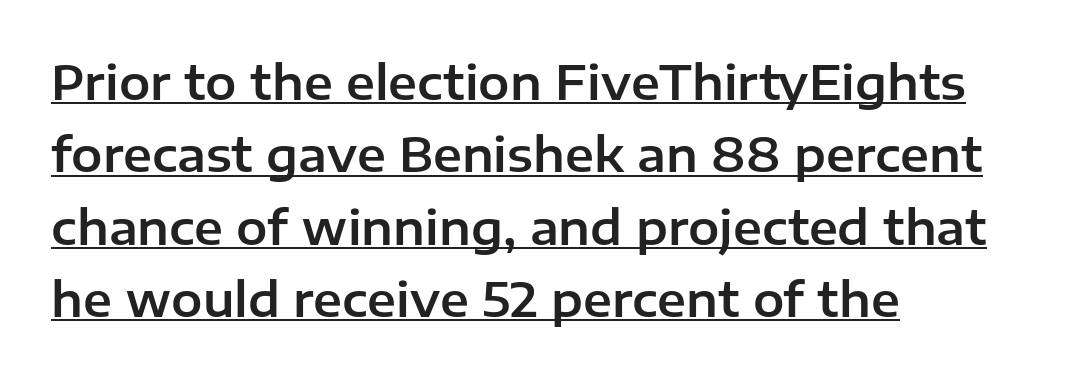
The image shows 47 px sans-serif type, upright; set left-aligned, normal line spacing (1.54x), normal letter spacing, underlined; low stroke contrast and a medium x-height.
